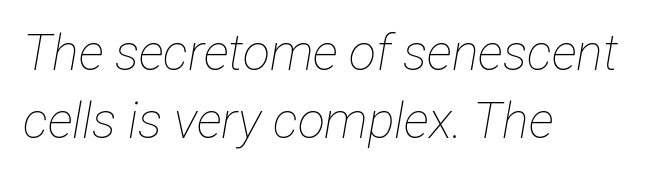
The image shows 50 px thin, condensed type, italic (leaning right); set left-aligned, normal line spacing (1.36x), normal letter spacing, not underlined; low stroke contrast and a medium x-height.
